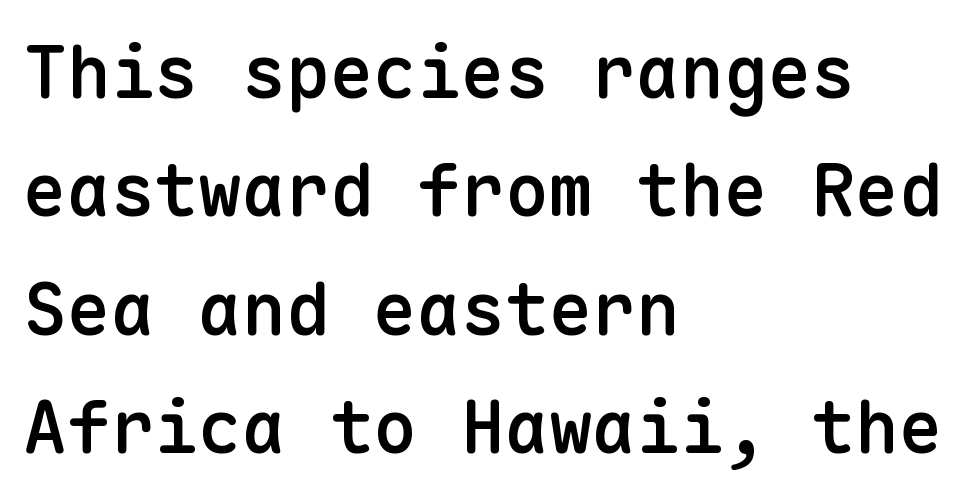
Q: Is the text bold? A: Semi-bold.
Q: Is the text italic (slanted)? A: No, it is upright.
Q: Is the typeface a serif or a sans-serif typeface? A: Sans-serif.
Q: Is the text underlined? A: No.
Q: How is the paragraph aligned? A: Left-aligned.
Q: Is the spacing between letters normal or unusually wide? A: Normal.
Q: Is the spacing between lines tight, normal or loose? A: Normal.
Q: Width (condensed, normal, or wide)? A: Normal.
Q: Stroke contrast? A: Low.
Q: x-height? A: Medium.
Q: Monospaced? A: Yes.
